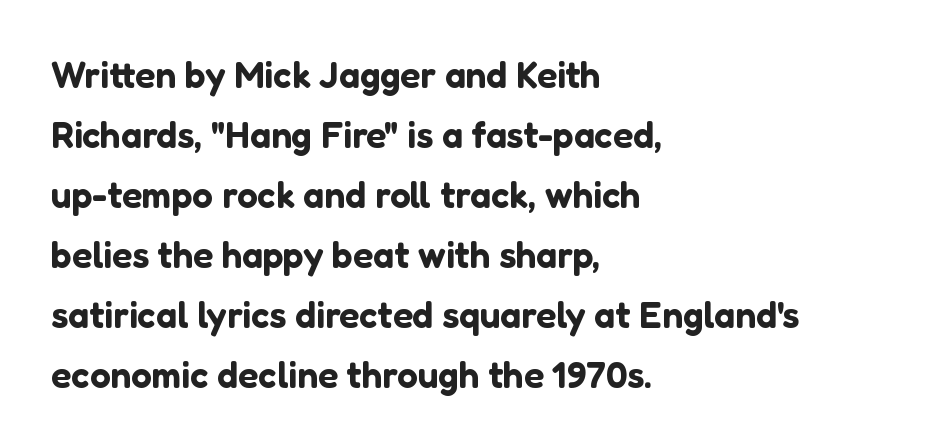
Spacing verdict: proportional, widths tailored to each character. The words here are not underlined. A student would call this left alignment; a typographer would say flush left, rag right. What's the leading like? Ordinary, nothing unusual. Type style note: lacks serifs.
